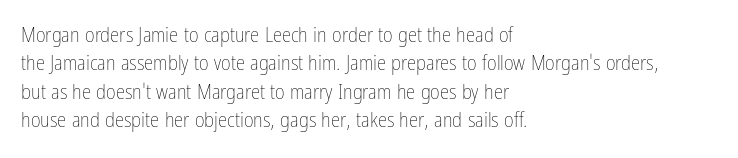
The image shows 21 px text type, upright; set left-aligned, normal line spacing (1.35x), normal letter spacing, not underlined.
